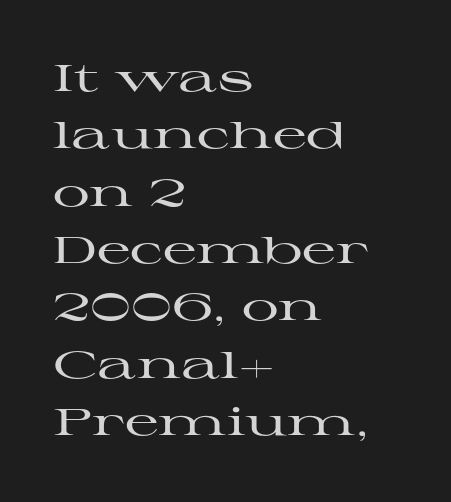
No italicization has been applied; the sample stays upright. Font category for this specimen: serif. This sample has the flowing, uneven cadence of proportional lettering. Casual observation: everything's shoved over to the left. Observe the ordinary spacing: letters are neighbours, not strangers. In terms of leading, this rendering sits right in the middle.
